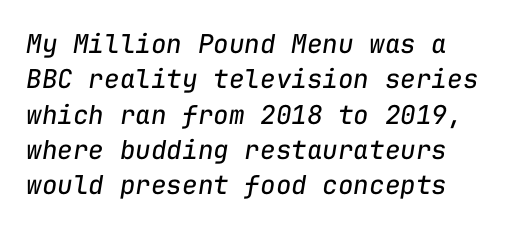
Q: Is the text bold? A: No.
Q: Is the text italic (slanted)? A: Yes, it leans right by about 9 degrees.
Q: Is the text underlined? A: No.
Q: Is the spacing between letters normal or unusually wide? A: Normal.
Q: Is the spacing between lines tight, normal or loose? A: Normal.
